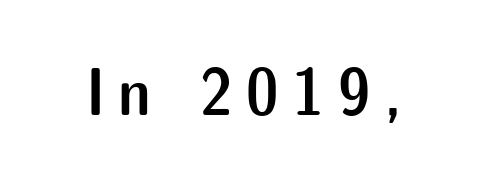
No italicization has been applied; the sample stays upright. The letters advance in unequal steps, a hallmark of proportional type. What stands out about the letter spacing? Its width — letters are far apart. Unlike a traditional serif, this face leaves its strokes unadorned. Stroke thickness is moderately raised; the sample reads as semibold.
